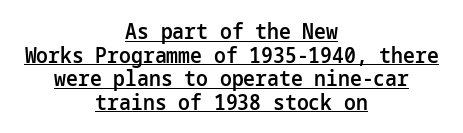
Q: Is the text bold? A: Semi-bold.
Q: Is the text italic (slanted)? A: No, it is upright.
Q: Is the text underlined? A: Yes.
Q: How is the paragraph aligned? A: Centered.
Q: Is the spacing between letters normal or unusually wide? A: Normal.
Q: Is the spacing between lines tight, normal or loose? A: Tight.
